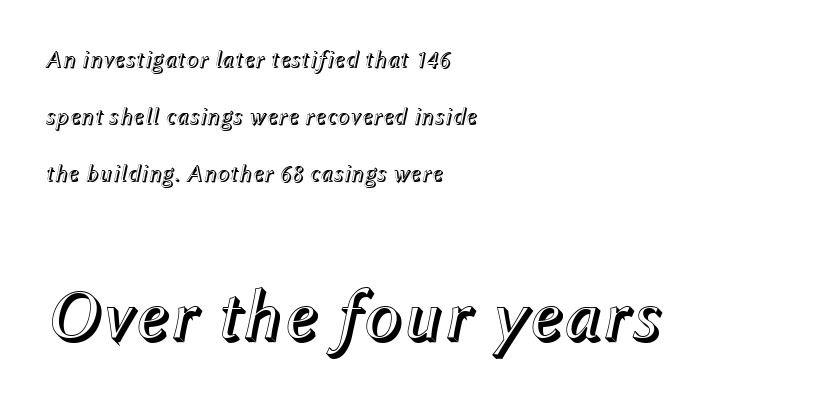
Q: Is the text italic (slanted)? A: Yes, it leans right by about 12 degrees.
Q: Is the text underlined? A: No.
Q: How is the paragraph aligned? A: Left-aligned.
Q: Is the spacing between letters normal or unusually wide? A: Normal.
Q: Is the spacing between lines tight, normal or loose? A: Loose.
Q: Which block of text is set in a larger size, the first (top) or the second (bottom)? A: The second (bottom) one.
Q: Width (condensed, normal, or wide)? A: Normal.
Q: x-height? A: Medium.
Q: Monospaced? A: No.
